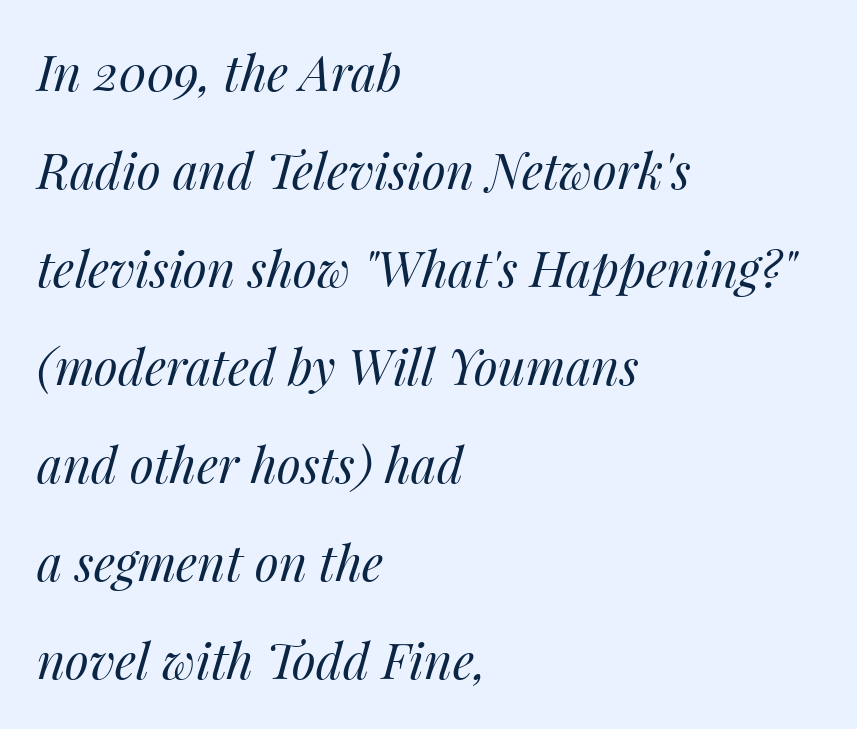
The image shows 49 px regular-weight type, italic (leaning right); set left-aligned, loose line spacing (2.0x), normal letter spacing, not underlined; medium stroke contrast and a medium x-height.
